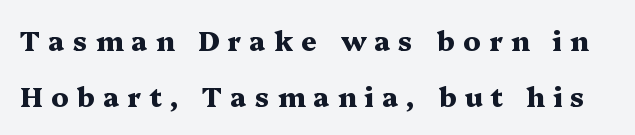
Spacing between characters has been opened up far beyond the box default. The strip under each line holds only bare page. I'd describe the lettering as bold — thick and assertive. The rendering uses a large line-height, opening up the rows. The axis of the letterforms is exactly vertical.
